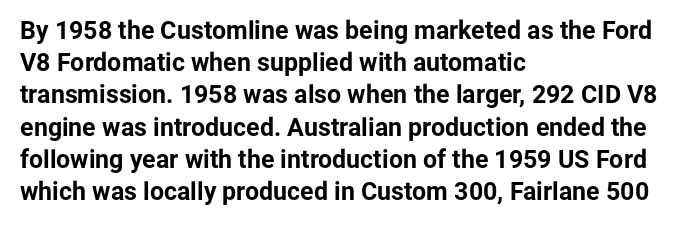
The lines sit at an ordinary, default distance from one another. Italic? Not at all — the glyphs are vertical. This rendering leaves character spacing at its baseline value. A student would call this left alignment; a typographer would say flush left, rag right.
